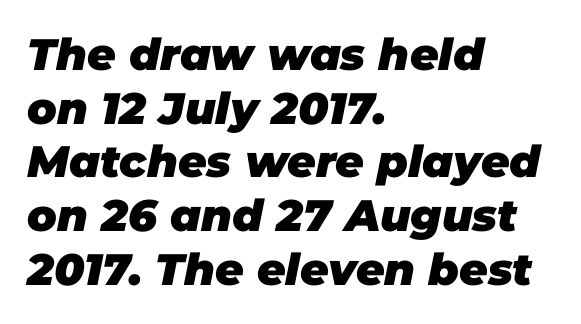
The image shows 44 px heavy type, italic (leaning right); set left-aligned, line spacing 1.22x, normal letter spacing, not underlined; low stroke contrast and a large x-height.
